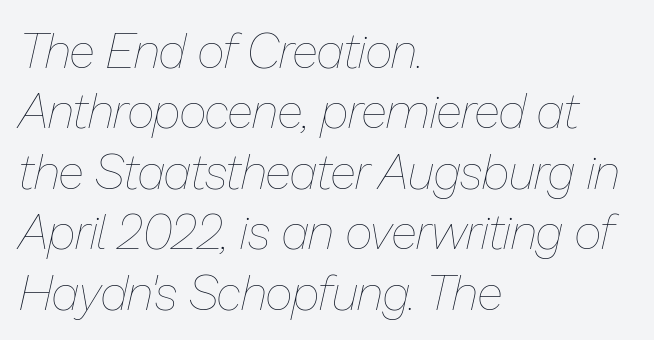
Q: Is the text bold? A: No.
Q: Is the text italic (slanted)? A: Yes, it leans right by about 13 degrees.
Q: Is the text underlined? A: No.
Q: How is the paragraph aligned? A: Left-aligned.
Q: Is the spacing between letters normal or unusually wide? A: Normal.
Q: Is the spacing between lines tight, normal or loose? A: Normal.
Q: Width (condensed, normal, or wide)? A: Normal.
Q: Stroke contrast? A: Low.
Q: x-height? A: Medium.
Q: Monospaced? A: No.
